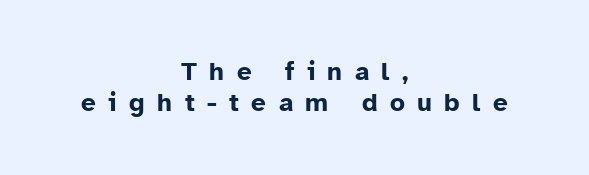
The image shows 26 px bold type, upright; set centered, line spacing 1.21x, unusually wide letter spacing (+0.48 em), not underlined.
